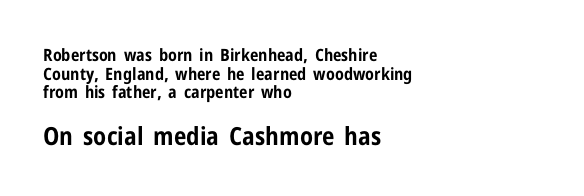
Q: Is the text bold? A: Yes.
Q: Is the text italic (slanted)? A: No, it is upright.
Q: Is the text underlined? A: No.
Q: How is the paragraph aligned? A: Left-aligned.
Q: Is the spacing between letters normal or unusually wide? A: Normal.
Q: Is the spacing between lines tight, normal or loose? A: Tight.
Q: Which block of text is set in a larger size, the first (top) or the second (bottom)? A: The second (bottom) one.
